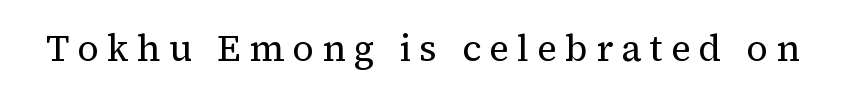
Q: Is the text bold? A: No.
Q: Is the text italic (slanted)? A: No, it is upright.
Q: Is the typeface a serif or a sans-serif typeface? A: Serif.
Q: Is the text underlined? A: No.
Q: Is the spacing between letters normal or unusually wide? A: Unusually wide.
Q: Width (condensed, normal, or wide)? A: Normal.
Q: Stroke contrast? A: Medium.
Q: x-height? A: Medium.
Q: Monospaced? A: No.
